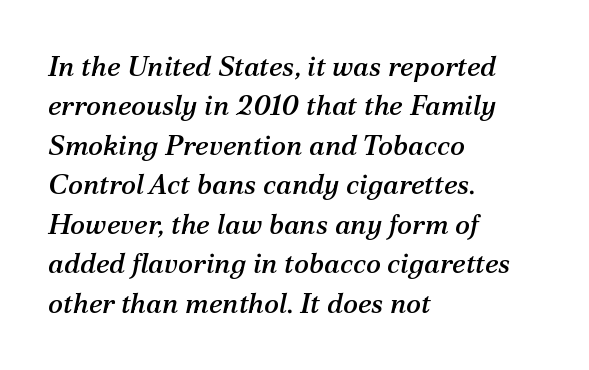
Q: Is the text italic (slanted)? A: Yes, it leans right by about 12 degrees.
Q: Is the typeface a serif or a sans-serif typeface? A: Serif.
Q: Is the text underlined? A: No.
Q: How is the paragraph aligned? A: Left-aligned.
Q: Is the spacing between letters normal or unusually wide? A: Normal.
Q: Is the spacing between lines tight, normal or loose? A: Normal.
Q: Width (condensed, normal, or wide)? A: Normal.
Q: Stroke contrast? A: Medium.
Q: x-height? A: Medium.
Q: Monospaced? A: No.
